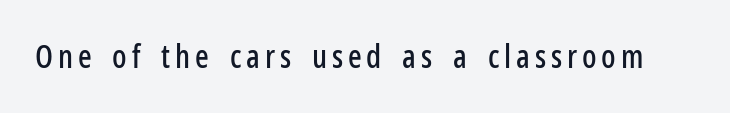
The image shows 32 px condensed sans-serif type, upright; set not underlined; low stroke contrast and a medium x-height.
